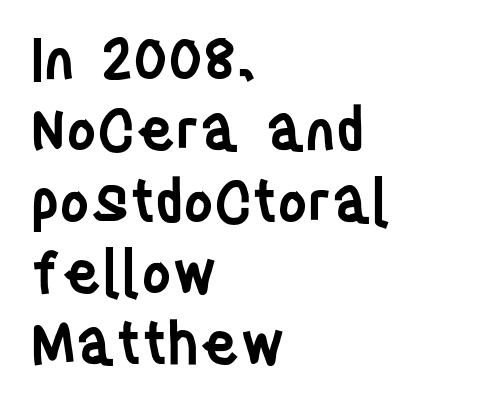
Q: Is the text bold? A: Semi-bold.
Q: Is the text italic (slanted)? A: No, it is upright.
Q: Is the typeface a serif or a sans-serif typeface? A: Sans-serif.
Q: Is the text underlined? A: No.
Q: How is the paragraph aligned? A: Left-aligned.
Q: Is the spacing between letters normal or unusually wide? A: Normal.
Q: Width (condensed, normal, or wide)? A: Condensed.
Q: Stroke contrast? A: Low.
Q: x-height? A: Large.
Q: Monospaced? A: No.
